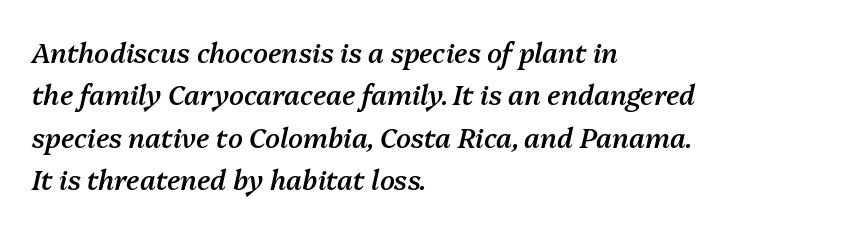
The image shows 27 px text type, italic (leaning right); set left-aligned, normal line spacing (1.57x), normal letter spacing, not underlined.
